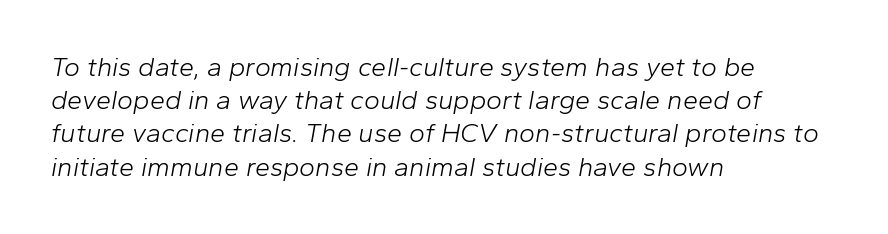
Q: Is the text bold? A: No.
Q: Is the text italic (slanted)? A: Yes, it leans right by about 10 degrees.
Q: Is the text underlined? A: No.
Q: How is the paragraph aligned? A: Left-aligned.
Q: Is the spacing between letters normal or unusually wide? A: Normal.
